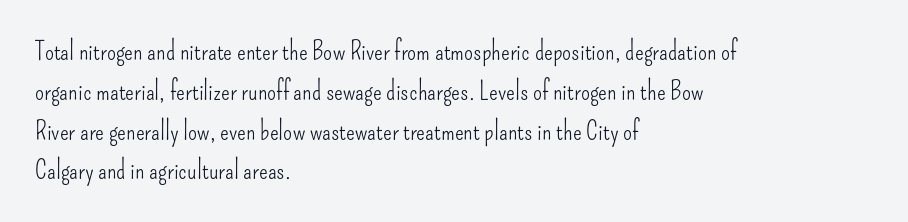
Nobody touched the tracking dial on this one. Line starts are locked; line ends wander. The block of text has a typical density, with ordinary space between rows. The glyphs are unaccompanied by any horizontal stroke below them. Notice how the stems are strictly vertical — no italics here. These glyphs show unthickened strokes, regular width or finer.
